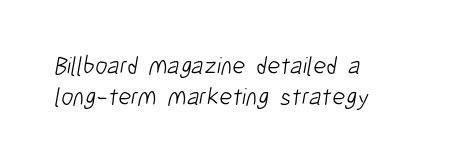
{"bold": "no", "underline": "no", "align": "left", "line_spacing_ratio": 1.23, "letter_spacing": "normal", "letter_spacing_em": 0.0, "glyph_px": 25}
